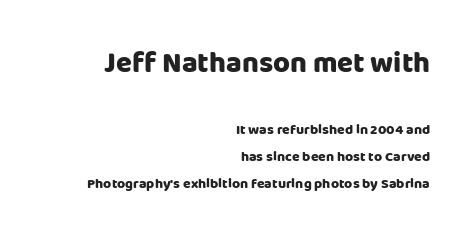
The string is rendered with underlining switched off. Proportional: the letters do not fall into vertical columns. The letterforms sit shoulder to shoulder at normal distance. You get the large type first, then a drop to smaller type.
